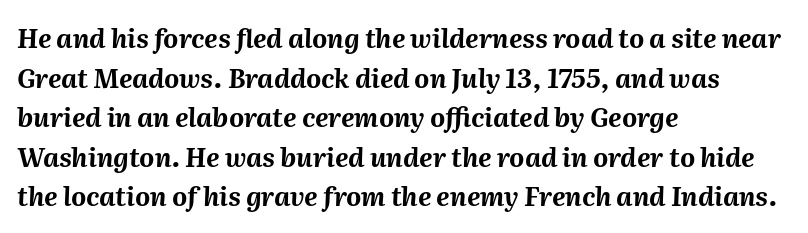
{"italic": "yes", "lean": "right", "slant_degrees": 2, "bold": "yes", "underline": "no", "align": "left", "line_spacing": "normal", "line_spacing_ratio": 1.52, "letter_spacing": "normal", "letter_spacing_em": 0.0, "glyph_px": 26}
